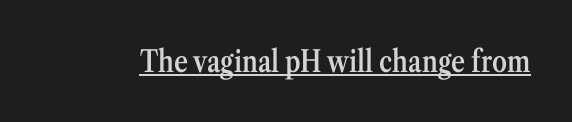
{"serif": "yes", "italic": "no", "bold": "semi", "weight": "semibold", "width": "condensed", "stroke_contrast": "medium", "x_height": "medium", "monospaced": "no", "underline": "yes", "letter_spacing": "normal", "letter_spacing_em": 0.0, "glyph_px": 30}
